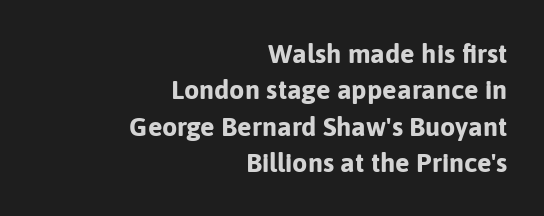
{"italic": "no", "bold": "yes", "underline": "no", "align": "right", "line_spacing": "normal", "line_spacing_ratio": 1.35, "letter_spacing": "normal", "letter_spacing_em": 0.0, "glyph_px": 27}
